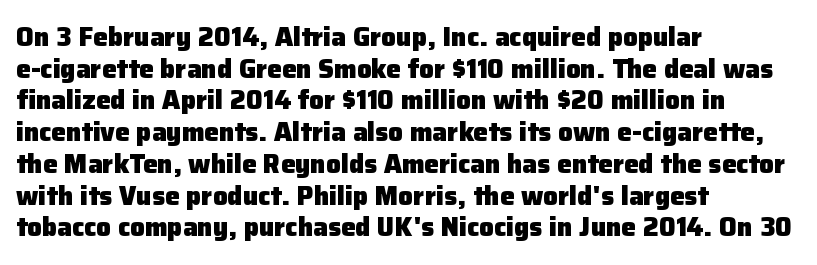
{"italic": "no", "bold": "yes", "underline": "no", "align": "left", "line_spacing_ratio": 1.22, "letter_spacing": "normal", "letter_spacing_em": 0.0, "glyph_px": 26}
